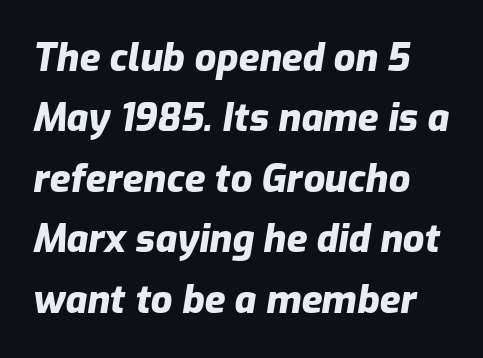
These words are printed bold, with thick strokes throughout. Looking at the ascenders, they clearly lean. The lines sit at an ordinary, default distance from one another. This sample has the flowing, uneven cadence of proportional lettering.
